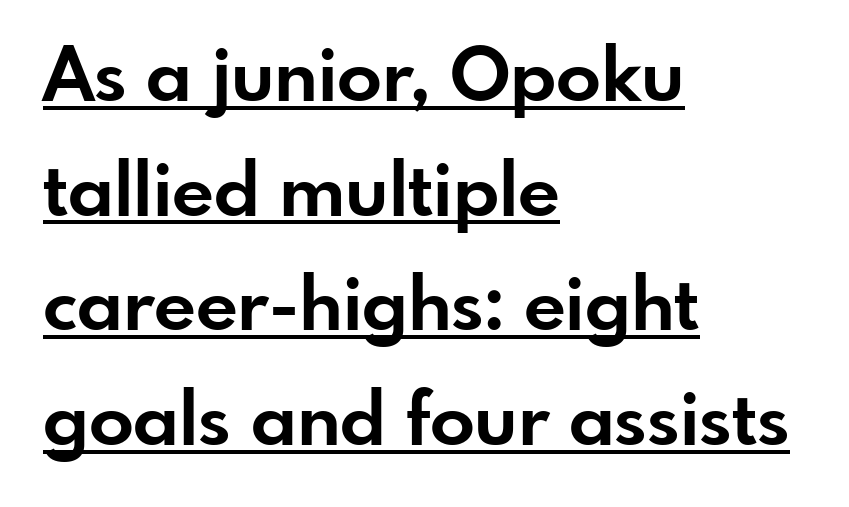
{"serif": "no", "italic": "no", "bold": "yes", "weight": "bold", "width": "normal", "stroke_contrast": "low", "x_height": "small", "monospaced": "no", "underline": "yes", "align": "left", "line_spacing": "normal", "line_spacing_ratio": 1.55, "letter_spacing": "normal", "letter_spacing_em": 0.0, "glyph_px": 74}
